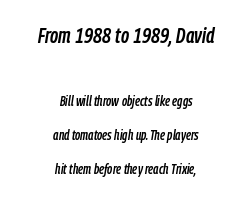
Q: Is the text italic (slanted)? A: Yes, it leans right by about 9 degrees.
Q: Is the text underlined? A: No.
Q: How is the paragraph aligned? A: Centered.
Q: Is the spacing between letters normal or unusually wide? A: Normal.
Q: Is the spacing between lines tight, normal or loose? A: Loose.
Q: Which block of text is set in a larger size, the first (top) or the second (bottom)? A: The first (top) one.
